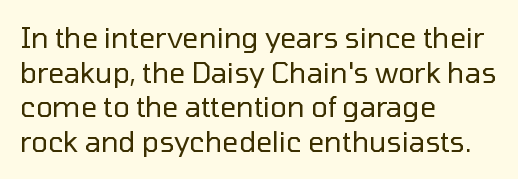
The image shows 28 px regular-weight sans-serif type, upright; set left-aligned, line spacing 1.24x, normal letter spacing, not underlined; low stroke contrast and a medium x-height.
